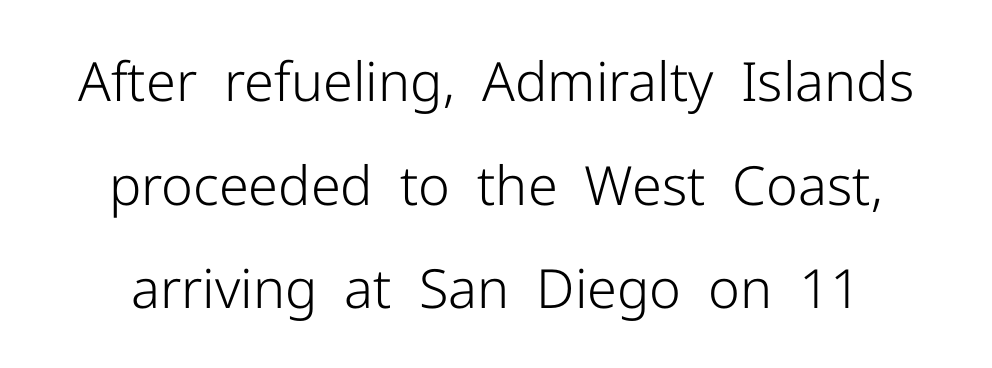
No extra ink here — the face is not bold. Glance below the letters and you will spot only blank space. This sample uses an upright cut, with every glyph sitting square on the baseline. The type family on display is of the sans-serif kind.
